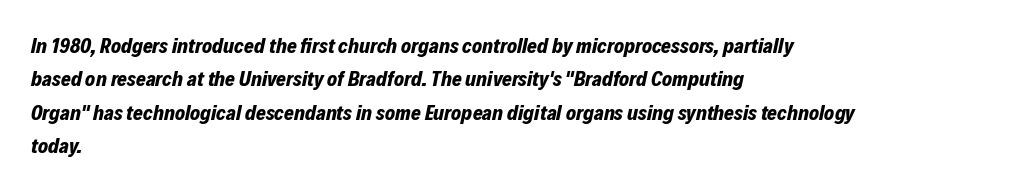
{"italic": "yes", "lean": "right", "slant_degrees": 12, "bold": "yes", "underline": "no", "align": "left", "line_spacing": "normal", "line_spacing_ratio": 1.59, "letter_spacing": "normal", "letter_spacing_em": 0.0, "glyph_px": 21}
